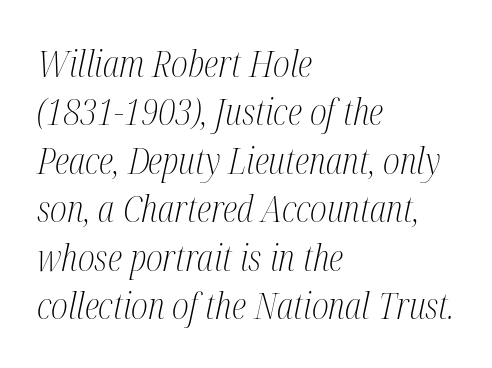
The rendering applies a slant to the glyphs. The lines are quadded left. Nobody touched the tracking dial on this one. Successive baselines arrive at the customary interval. A bare baseline throughout the passage. These lines are rendered in a variable-pitch font.
